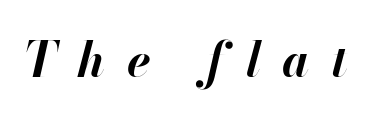
{"italic": "yes", "lean": "right", "slant_degrees": 13, "bold": "yes", "weight": "bold", "width": "normal", "stroke_contrast": "high", "x_height": "small", "monospaced": "no", "underline": "no", "letter_spacing": "wide", "letter_spacing_em": 0.45, "glyph_px": 48}
